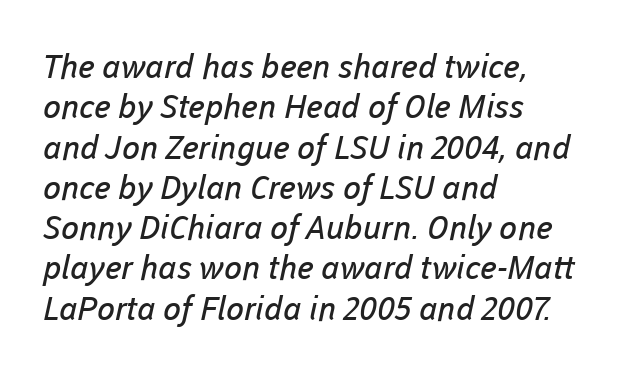
{"serif": "no", "bold": "no", "weight": "regular", "width": "normal", "stroke_contrast": "low", "x_height": "medium", "monospaced": "no", "underline": "no", "align": "left", "line_spacing_ratio": 1.22, "letter_spacing": "normal", "letter_spacing_em": 0.0, "glyph_px": 33}
